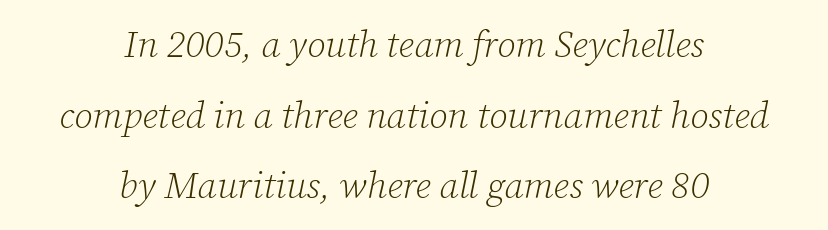
The image shows 37 px light serif type, italic (leaning right); set centered, loose line spacing (1.91x), normal letter spacing, not underlined; low stroke contrast and a medium x-height.
